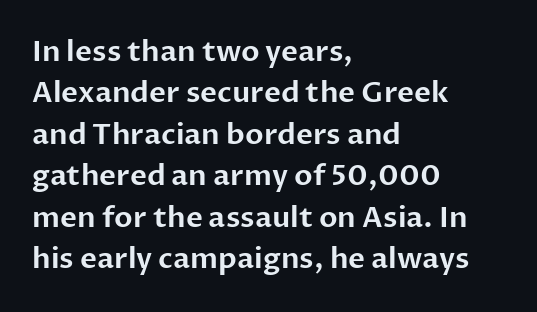
Q: Is the text italic (slanted)? A: No, it is upright.
Q: Is the typeface a serif or a sans-serif typeface? A: Sans-serif.
Q: Is the text underlined? A: No.
Q: How is the paragraph aligned? A: Left-aligned.
Q: Is the spacing between letters normal or unusually wide? A: Normal.
Q: Is the spacing between lines tight, normal or loose? A: Normal.
Q: Width (condensed, normal, or wide)? A: Normal.
Q: Stroke contrast? A: Low.
Q: x-height? A: Medium.
Q: Monospaced? A: No.
